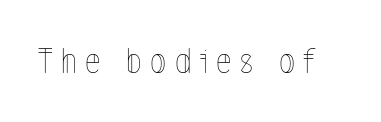
{"italic": "no", "bold": "no", "weight": "thin", "width": "condensed", "x_height": "medium", "monospaced": "no", "underline": "no", "letter_spacing": "wide", "letter_spacing_em": 0.23, "glyph_px": 37}
